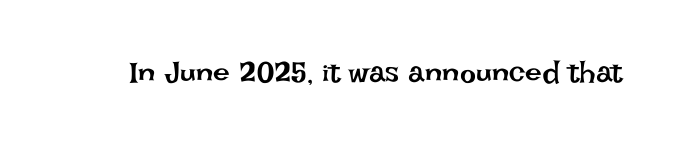
The image shows 30 px regular-weight type, upright; set normal letter spacing, not underlined; low stroke contrast and a large x-height.
